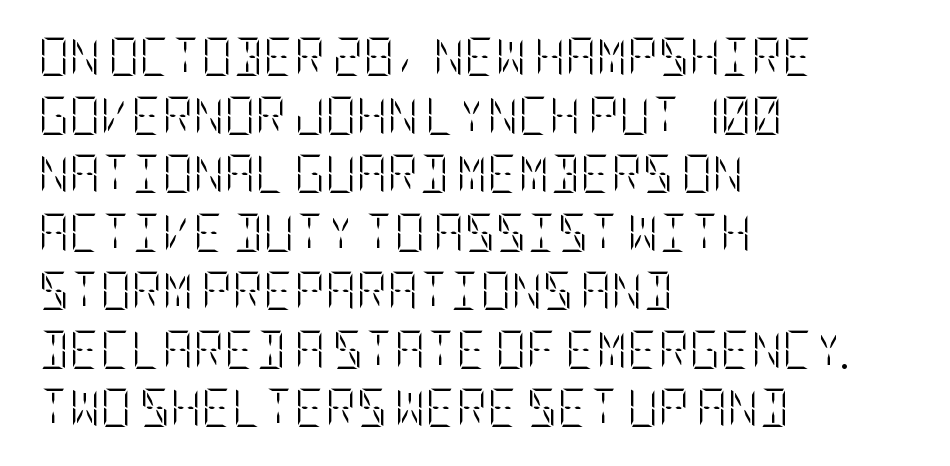
{"italic": "no", "bold": "no", "weight": "light", "width": "condensed", "stroke_contrast": "low", "x_height": "large", "underline": "no", "align": "left", "line_spacing": "normal", "line_spacing_ratio": 1.54, "letter_spacing": "normal", "letter_spacing_em": 0.0, "glyph_px": 38}
